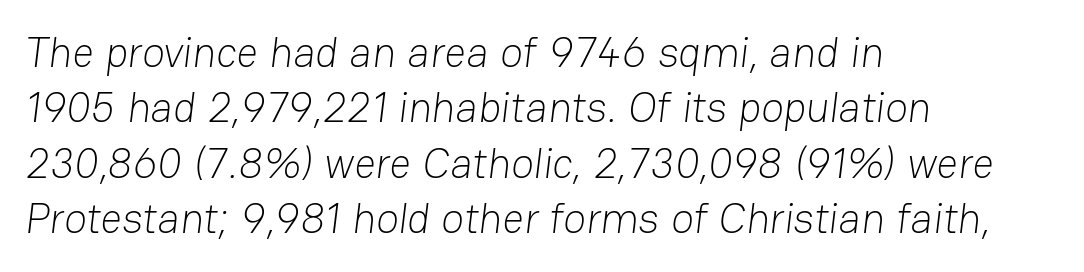
Q: Is the text bold? A: No.
Q: Is the typeface a serif or a sans-serif typeface? A: Sans-serif.
Q: Is the text underlined? A: No.
Q: How is the paragraph aligned? A: Left-aligned.
Q: Is the spacing between letters normal or unusually wide? A: Normal.
Q: Is the spacing between lines tight, normal or loose? A: Normal.
Q: Width (condensed, normal, or wide)? A: Normal.
Q: Stroke contrast? A: Low.
Q: x-height? A: Medium.
Q: Monospaced? A: No.
